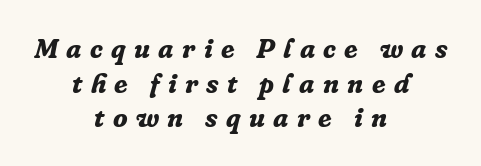
The type is letterspaced generously, with wide tracking. Honestly, there is no underline to notice here at all. Alignment: centered. Normally led — the rows are evenly, conventionally spaced.
